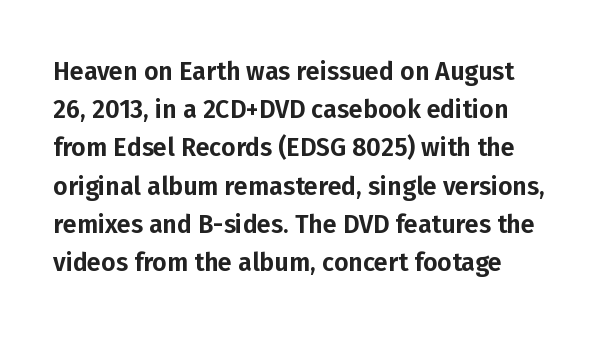
Descenders hang freely into open space. Teacher's note: observe the even left margin — that is flush-left alignment. The vertical gap from one line to the next is medium. If you drew a line through each stem, it would be perfectly vertical. The letters sit at their default tracking, neither squeezed nor spread.
